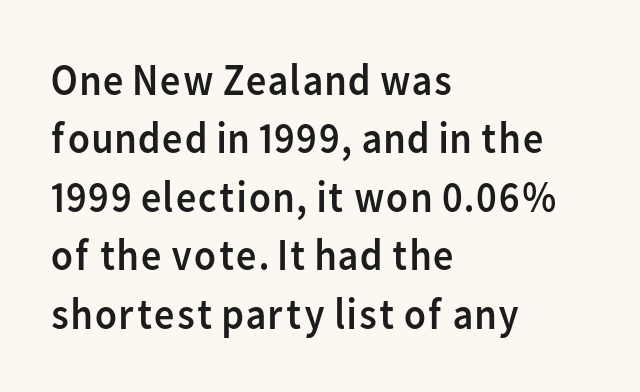
The image shows 45 px regular-weight sans-serif type, upright; set left-aligned, normal line spacing (1.3x), normal letter spacing, not underlined; low stroke contrast and a medium x-height.
